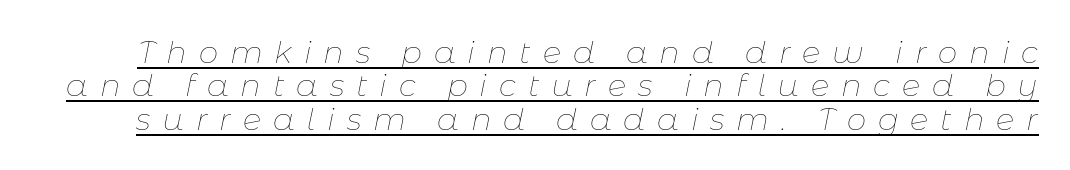
The image shows 31 px thin type, italic (leaning right); set tight line spacing (1.08x), unusually wide letter spacing (+0.38 em), underlined; low stroke contrast and a medium x-height.
